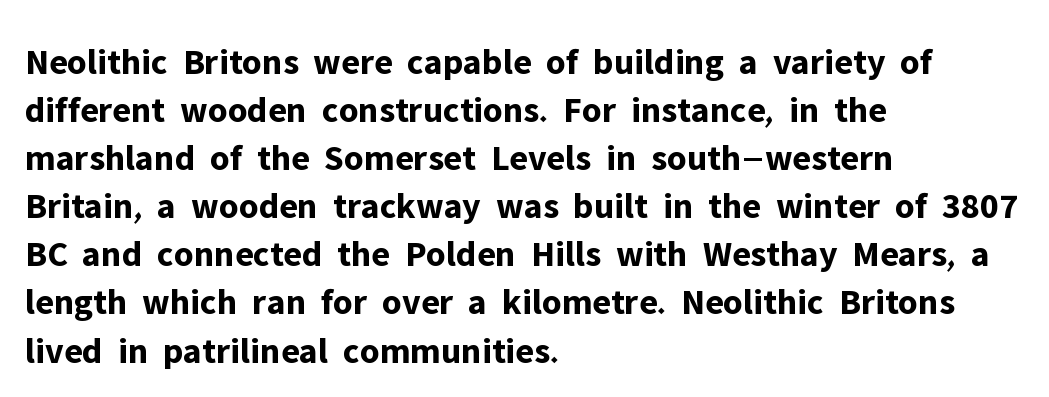
{"serif": "no", "italic": "no", "bold": "yes", "weight": "bold", "width": "normal", "stroke_contrast": "low", "x_height": "medium", "monospaced": "no", "underline": "no", "align": "left", "line_spacing": "normal", "line_spacing_ratio": 1.3, "letter_spacing": "normal", "letter_spacing_em": 0.0, "glyph_px": 37}
